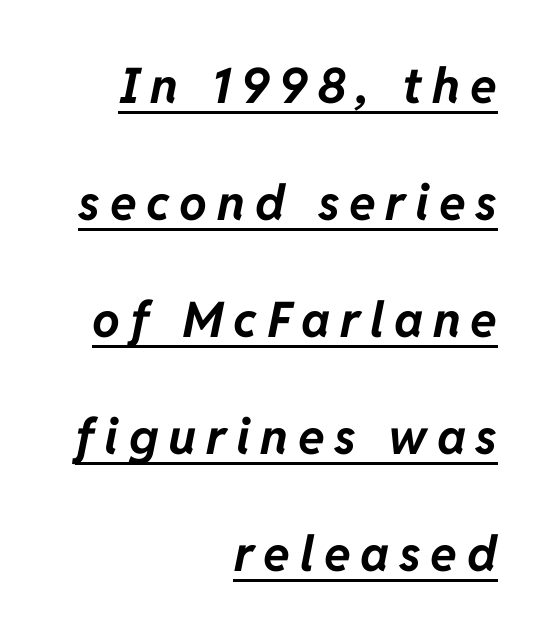
The rag falls on the left side of this text block. The font is running at its bold setting. Short note: letters widely spaced. When letters slant like this, we call the style italic. These lines are rendered in a variable-pitch font. The rendering uses a large line-height, opening up the rows.
